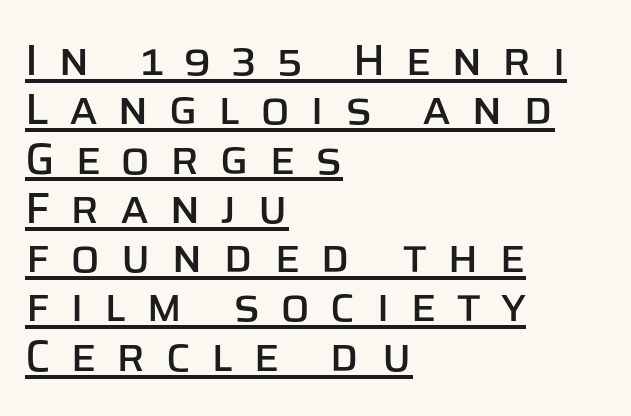
{"serif": "no", "italic": "no", "width": "normal", "stroke_contrast": "low", "x_height": "large", "monospaced": "no", "underline": "yes", "align": "left", "line_spacing": "tight", "line_spacing_ratio": 1.12, "letter_spacing": "wide", "letter_spacing_em": 0.45, "glyph_px": 44}
